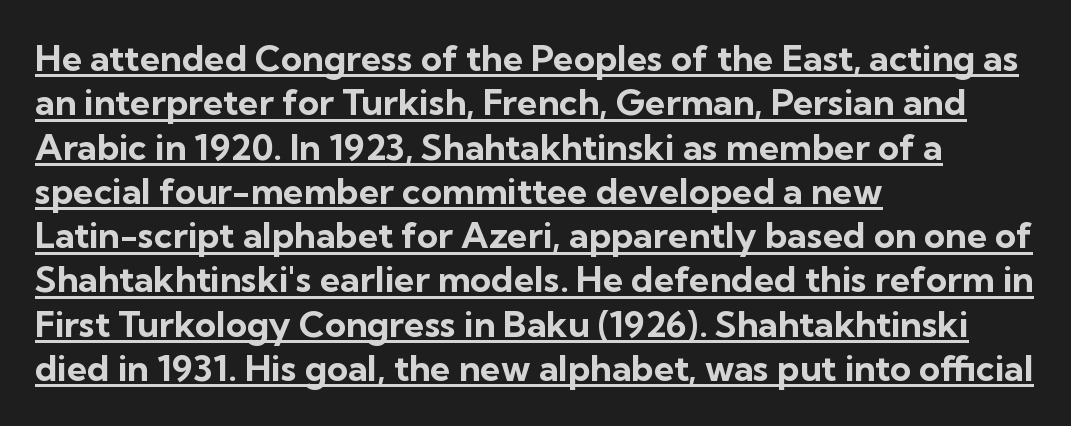
{"serif": "no", "italic": "no", "bold": "yes", "weight": "bold", "width": "normal", "stroke_contrast": "low", "x_height": "medium", "monospaced": "no", "underline": "yes", "align": "left", "line_spacing_ratio": 1.23, "letter_spacing": "normal", "letter_spacing_em": 0.0, "glyph_px": 36}
